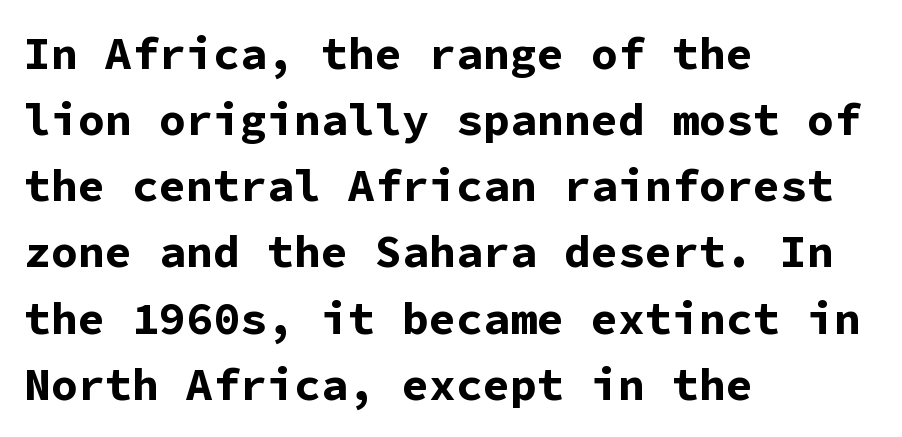
Alignment: flush left. The passage shown is typed in a monospace face where columns stay perfectly aligned. Look at the stroke-to-counter ratio: heavy, a bold. The gaps between neighbouring characters are ordinary and unremarkable. The glyphs are unaccompanied by any horizontal stroke below them. Vertically, the passage feels balanced, rows spaced as you'd expect.
